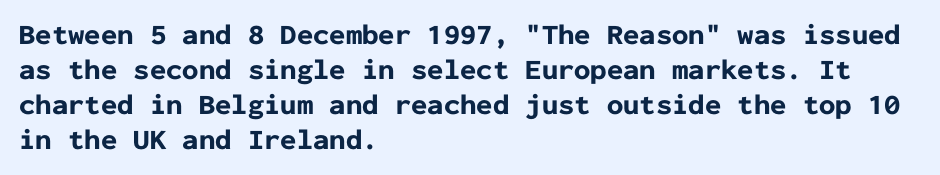
{"serif": "no", "italic": "no", "bold": "yes", "weight": "bold", "width": "normal", "stroke_contrast": "low", "x_height": "medium", "monospaced": "yes", "underline": "no", "align": "left", "line_spacing_ratio": 1.21, "letter_spacing": "normal", "letter_spacing_em": 0.0, "glyph_px": 29}
